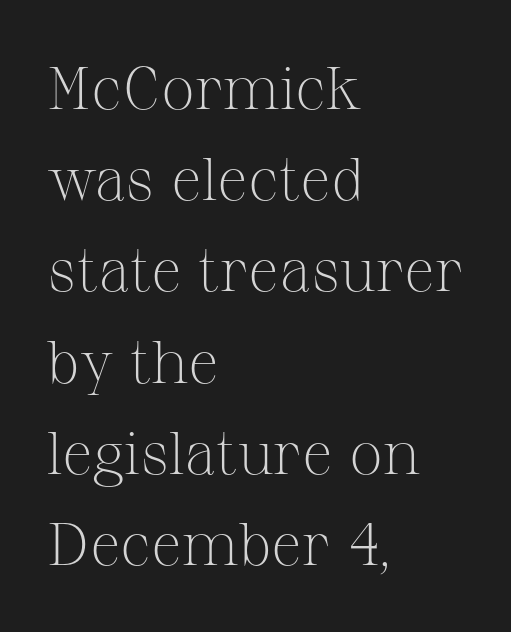
{"serif": "yes", "italic": "no", "bold": "no", "weight": "light", "width": "normal", "stroke_contrast": "medium", "x_height": "medium", "monospaced": "no", "underline": "no", "align": "left", "line_spacing": "normal", "line_spacing_ratio": 1.52, "letter_spacing": "normal", "letter_spacing_em": 0.0, "glyph_px": 60}
